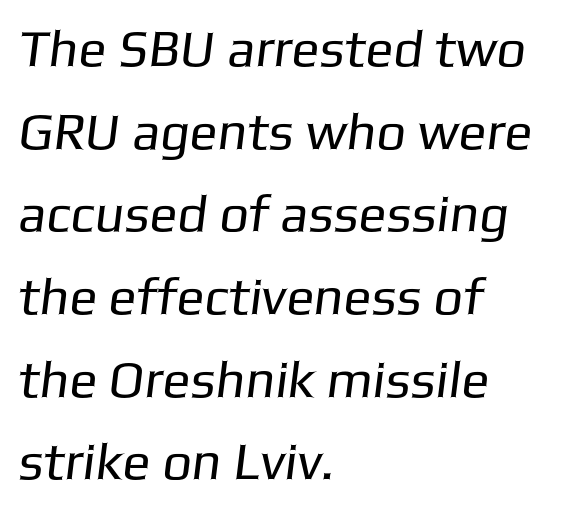
The letterforms sit shoulder to shoulder at normal distance. Words float on clear page, feet unadorned. To sum up the face: it is a sans, with no serifs. Nothing heavy about these letters — not bold at all. Here the designer chose a conventional face with non-uniform glyph widths.
